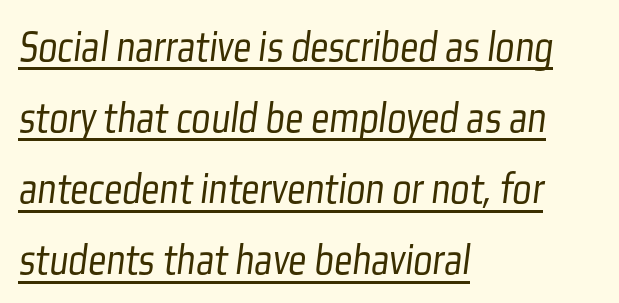
The image shows 45 px light, condensed sans-serif type; set left-aligned, normal line spacing (1.58x), normal letter spacing, underlined; low stroke contrast and a medium x-height.
